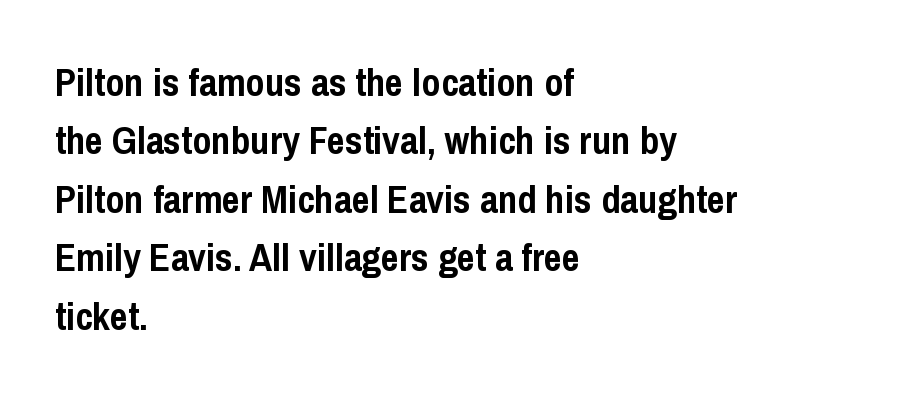
Q: Is the text bold? A: Yes.
Q: Is the text italic (slanted)? A: No, it is upright.
Q: Is the typeface a serif or a sans-serif typeface? A: Sans-serif.
Q: Is the text underlined? A: No.
Q: How is the paragraph aligned? A: Left-aligned.
Q: Is the spacing between letters normal or unusually wide? A: Normal.
Q: Is the spacing between lines tight, normal or loose? A: Normal.
Q: Width (condensed, normal, or wide)? A: Condensed.
Q: Stroke contrast? A: Low.
Q: x-height? A: Medium.
Q: Monospaced? A: No.
